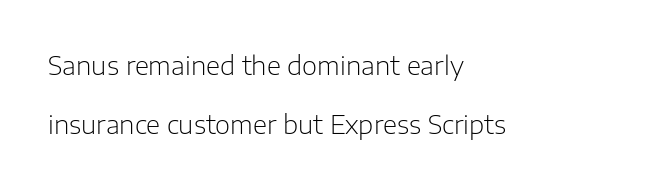
This is roman type, the default non-slanted kind. The rendering anchors every line to the left-hand side. Notice the wide empty band between every row — that's loose leading. Look at the tracking — it's just the regular setting, nothing added. Vertical stems look standard width or narrower in stroke. The gap between lines stays unmarked.
